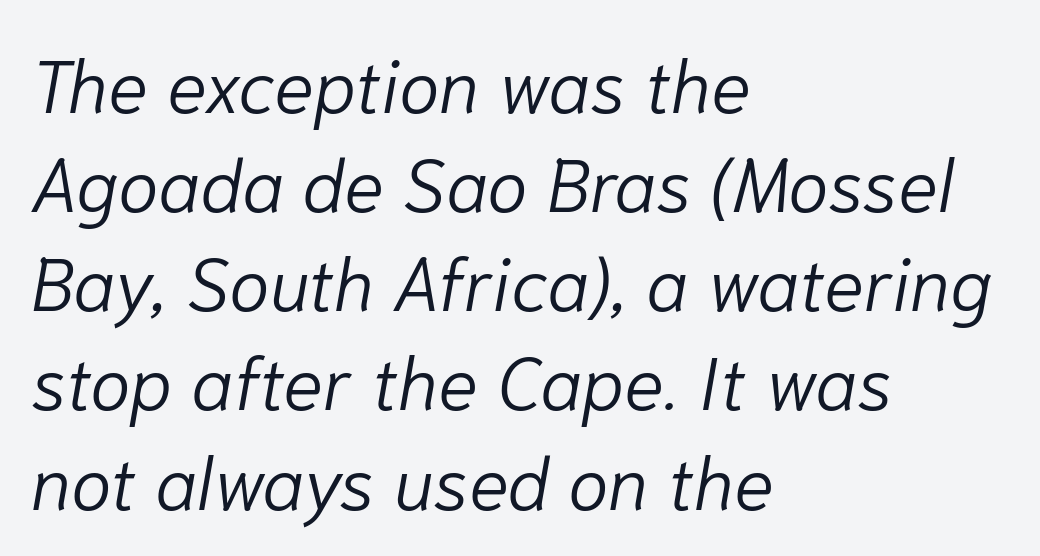
The image shows 74 px light type, italic (leaning right); set left-aligned, normal line spacing (1.34x), normal letter spacing, not underlined; low stroke contrast and a medium x-height.
